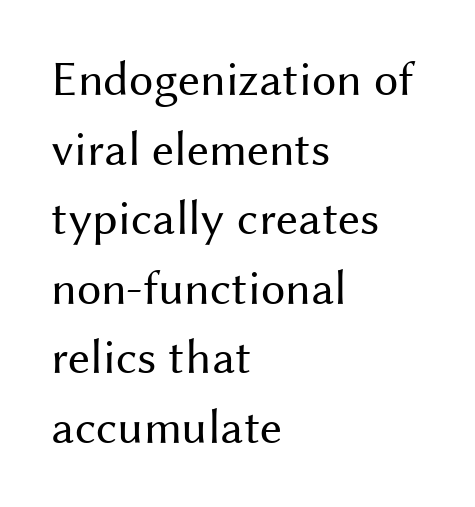
{"serif": "no", "italic": "no", "bold": "no", "weight": "regular", "width": "normal", "stroke_contrast": "medium", "x_height": "medium", "monospaced": "no", "underline": "no", "align": "left", "line_spacing": "normal", "line_spacing_ratio": 1.42, "letter_spacing": "normal", "letter_spacing_em": 0.0, "glyph_px": 49}
